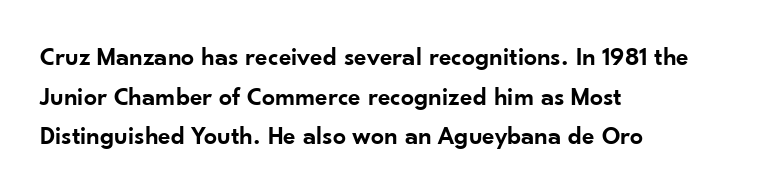
The image shows 26 px text type, upright; set left-aligned, normal line spacing (1.52x), normal letter spacing, not underlined.
